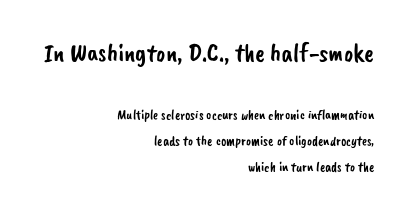
The emphasis by scale lands on block number one, above. The text block is weighted toward the right margin, trailing off unevenly leftward. Standard letterfit; no display-style spreading of the glyphs. Any mark beneath the type? The region is blank.
